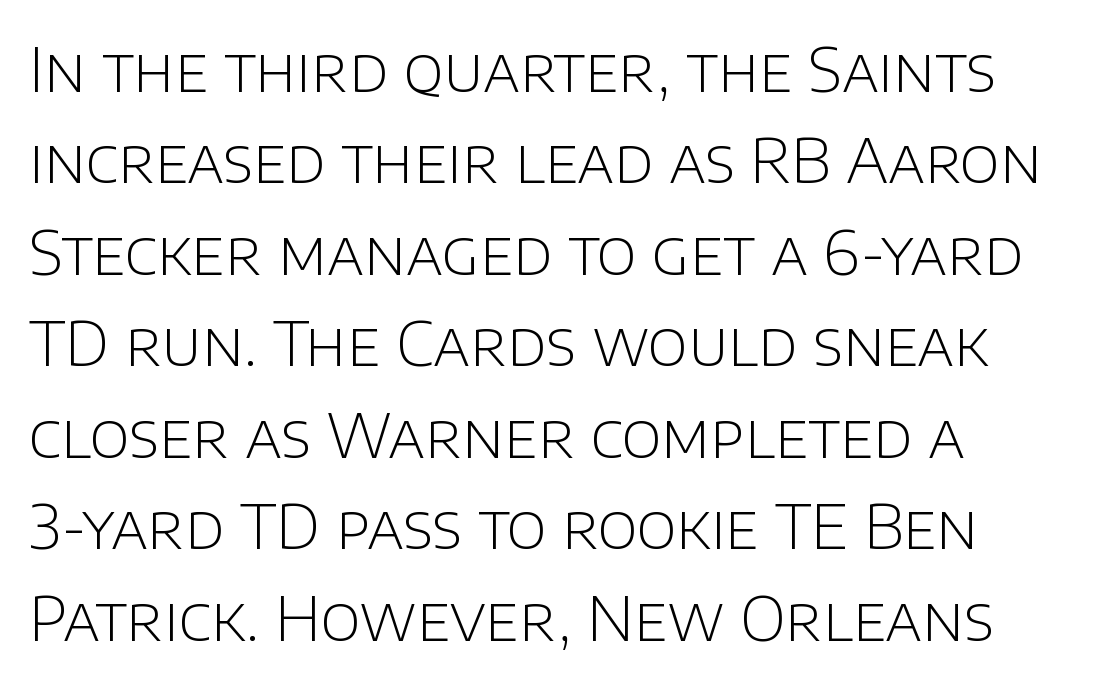
Stroke thickness stays within the range of a standard reading face or lighter. Regarding serifs, this sample does without them. How would I describe the line gaps? Plain and ordinary. Characters follow at the spacing the type designer built in.
